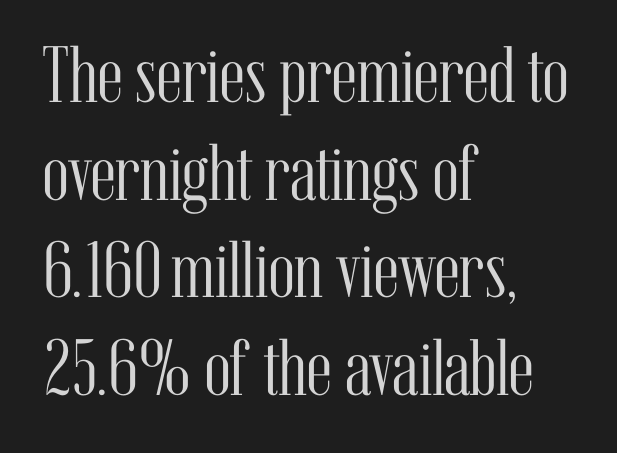
Q: Is the text bold? A: No.
Q: Is the text italic (slanted)? A: No, it is upright.
Q: Is the typeface a serif or a sans-serif typeface? A: Serif.
Q: Is the text underlined? A: No.
Q: How is the paragraph aligned? A: Left-aligned.
Q: Is the spacing between letters normal or unusually wide? A: Normal.
Q: Width (condensed, normal, or wide)? A: Condensed.
Q: Stroke contrast? A: Medium.
Q: x-height? A: Medium.
Q: Monospaced? A: No.
